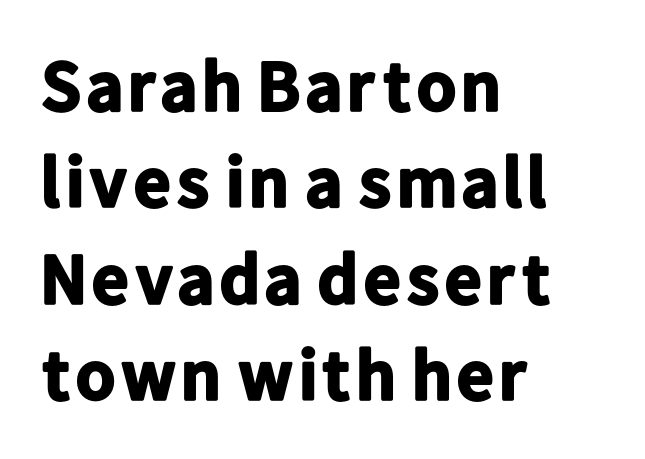
The image shows 72 px bold sans-serif type, upright; set left-aligned, normal line spacing (1.34x), normal letter spacing, not underlined; low stroke contrast and a medium x-height.
